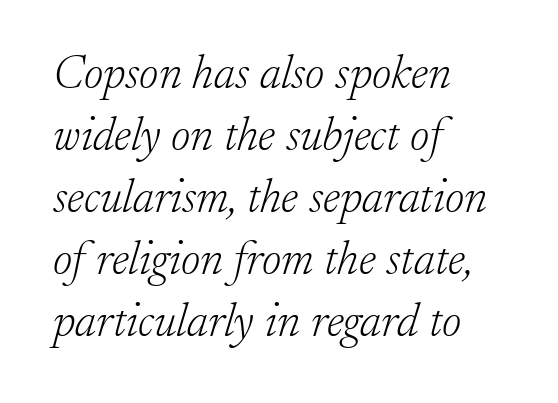
This sample is left-justified, so line endings fall wherever the words run out. This sample uses a serif face. Italic: yes, the glyphs are oblique. Spacing verdict: proportional, widths tailored to each character.
